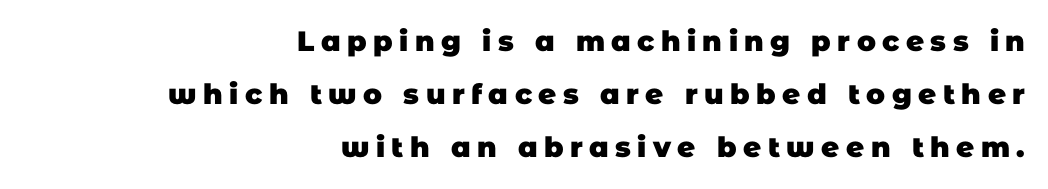
The image shows 28 px heavy sans-serif type; set right-aligned, loose line spacing (1.9x), unusually wide letter spacing (+0.23 em), not underlined; low stroke contrast and a large x-height.
